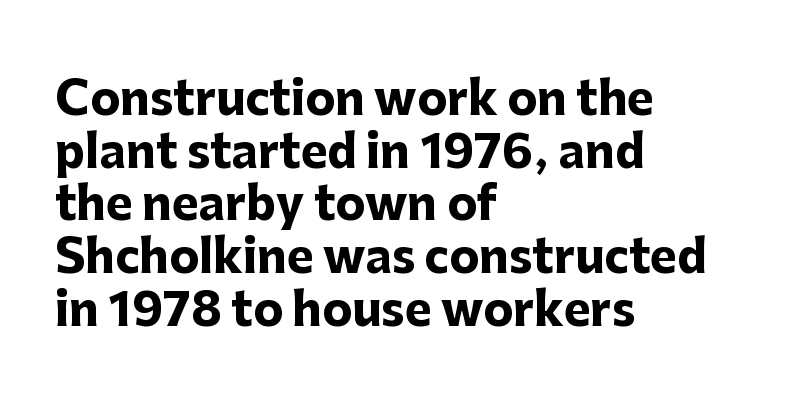
{"serif": "no", "italic": "no", "bold": "yes", "weight": "heavy", "width": "normal", "stroke_contrast": "low", "x_height": "medium", "monospaced": "no", "underline": "no", "align": "left", "line_spacing_ratio": 1.17, "letter_spacing": "normal", "letter_spacing_em": 0.0, "glyph_px": 45}
